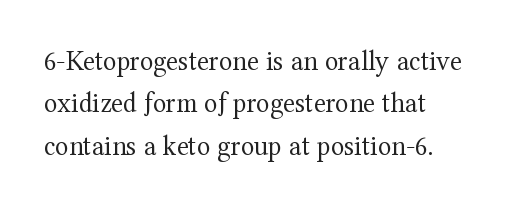
Short and long lines alike share a common starting point at left. The typography opts for an upright posture over an oblique one. This sample uses a serif face. The rendering uses natural spacing where letterforms have individual widths. Students, note that the glyphs here touch the page at normal intervals. Quick note: interline space is typical.
